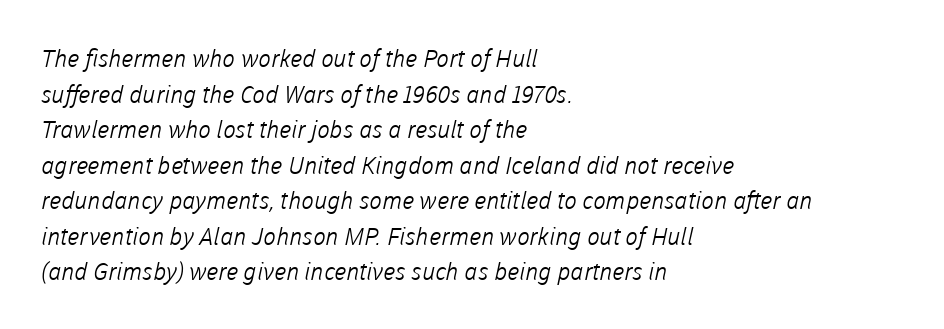
Honestly, the letter spacing is just normal — you wouldn't notice it. Weight: regular or lighter. Casual observation: everything's shoved over to the left. Clear beneath every line of the passage.
